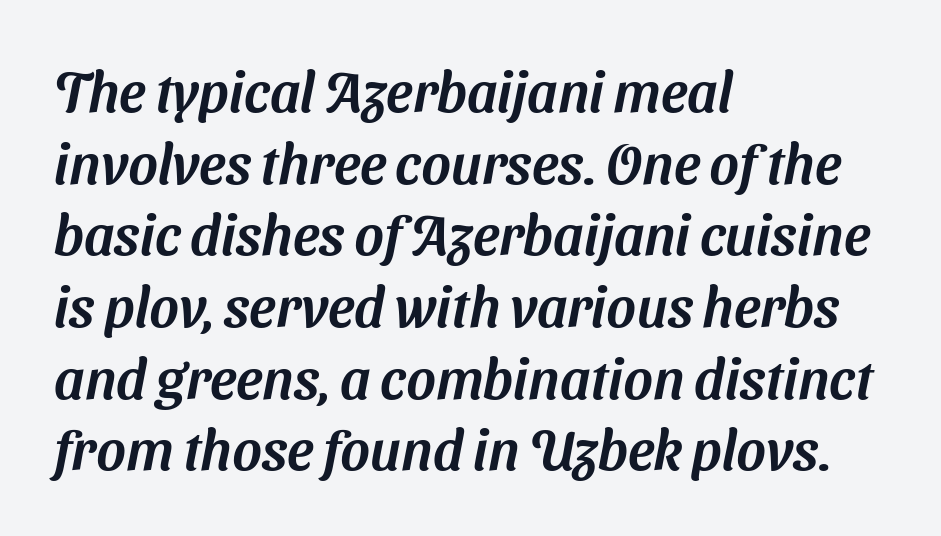
{"serif": "no", "width": "normal", "stroke_contrast": "medium", "x_height": "medium", "monospaced": "no", "underline": "no", "align": "left", "line_spacing": "normal", "line_spacing_ratio": 1.28, "letter_spacing": "normal", "letter_spacing_em": 0.0, "glyph_px": 56}
